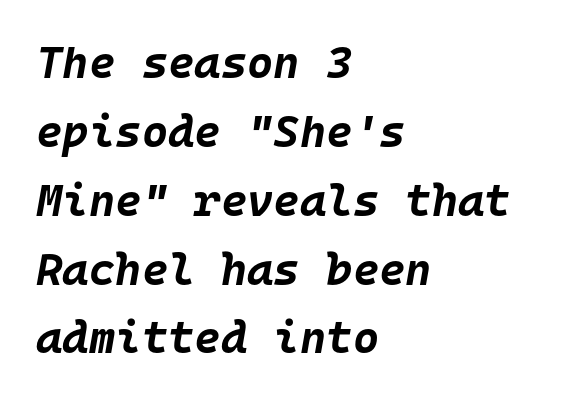
If you drew a line through each stem, it would be angled. Successive baselines arrive at the customary interval. The passage shown is typed in a monospace face where columns stay perfectly aligned. Each row of text sits above clean, open space.
